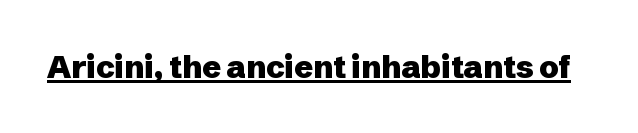
Posture: vertical. Pretty heavy lettering here — definitely bold. Looks like regular typesetting: each glyph gets only the width it needs. The rendering shows plain stroke endings on the letterforms — a sans-serif design. Students, note that the glyphs here touch the page at normal intervals.
